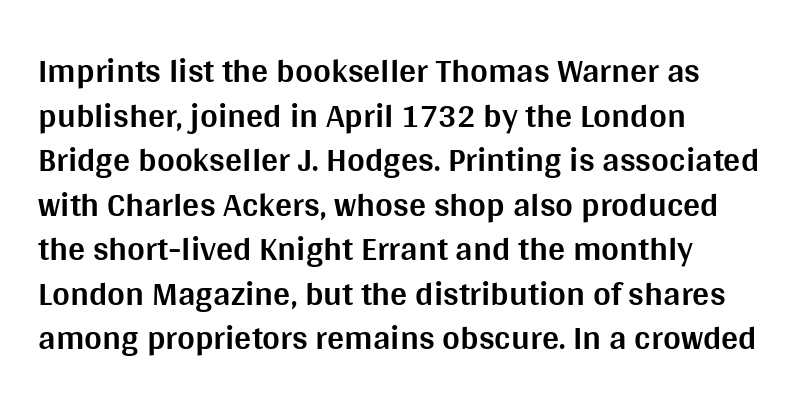
{"serif": "no", "italic": "no", "bold": "yes", "weight": "bold", "width": "normal", "stroke_contrast": "medium", "x_height": "large", "monospaced": "no", "underline": "no", "align": "left", "line_spacing": "normal", "line_spacing_ratio": 1.31, "letter_spacing": "normal", "letter_spacing_em": 0.0, "glyph_px": 34}
